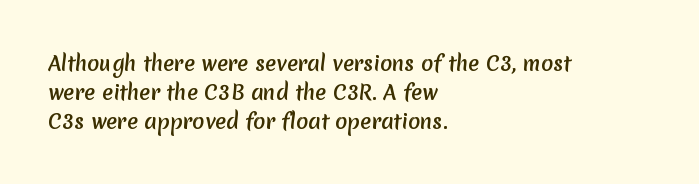
If you measured baseline to baseline, you'd find a middling distance. One-word summary of the alignment: left. Look at the tracking — it's just the regular setting, nothing added. The zone under the glyphs is completely vacant.
